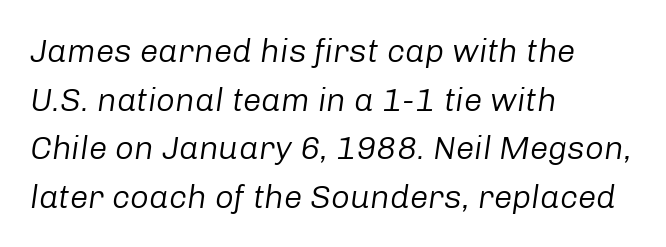
The image shows 33 px regular-weight type, italic (leaning right); set left-aligned, normal line spacing (1.47x), normal letter spacing, not underlined; low stroke contrast and a medium x-height.
